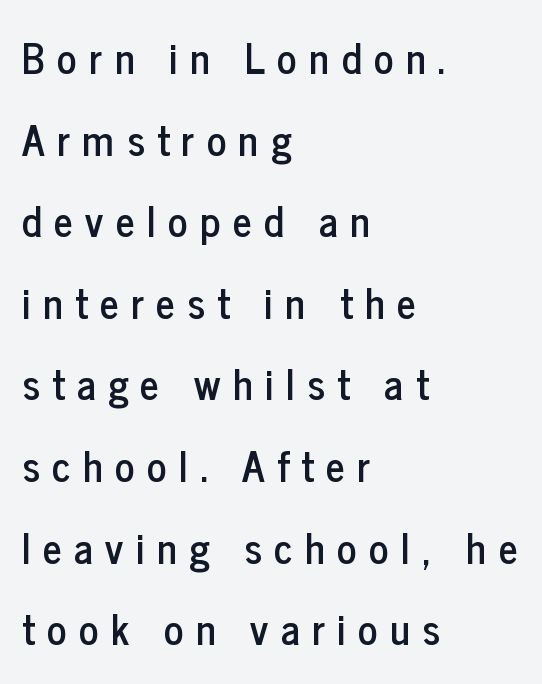
The image shows 41 px condensed sans-serif type, upright; set left-aligned, loose line spacing (1.99x), unusually wide letter spacing (+0.3 em), not underlined; low stroke contrast and a medium x-height.
